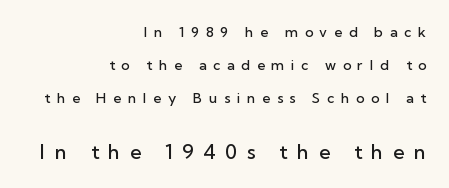
Q: Is the text bold? A: Semi-bold.
Q: Is the text italic (slanted)? A: No, it is upright.
Q: Is the text underlined? A: No.
Q: How is the paragraph aligned? A: Right-aligned.
Q: Is the spacing between letters normal or unusually wide? A: Unusually wide.
Q: Is the spacing between lines tight, normal or loose? A: Loose.
Q: Which block of text is set in a larger size, the first (top) or the second (bottom)? A: The second (bottom) one.
